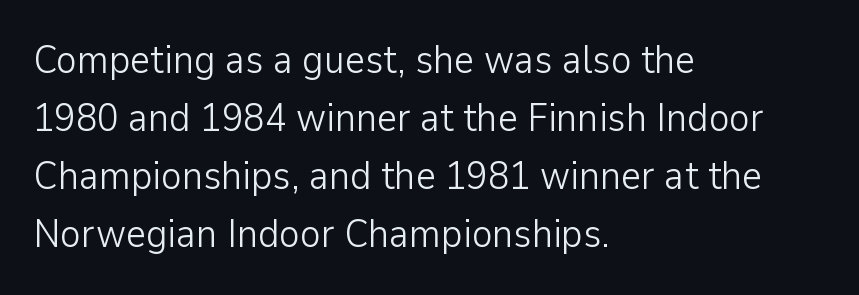
Q: Is the text bold? A: No.
Q: Is the text italic (slanted)? A: No, it is upright.
Q: Is the typeface a serif or a sans-serif typeface? A: Sans-serif.
Q: Is the text underlined? A: No.
Q: How is the paragraph aligned? A: Left-aligned.
Q: Is the spacing between letters normal or unusually wide? A: Normal.
Q: Is the spacing between lines tight, normal or loose? A: Normal.
Q: Width (condensed, normal, or wide)? A: Normal.
Q: Stroke contrast? A: Low.
Q: x-height? A: Medium.
Q: Monospaced? A: No.
